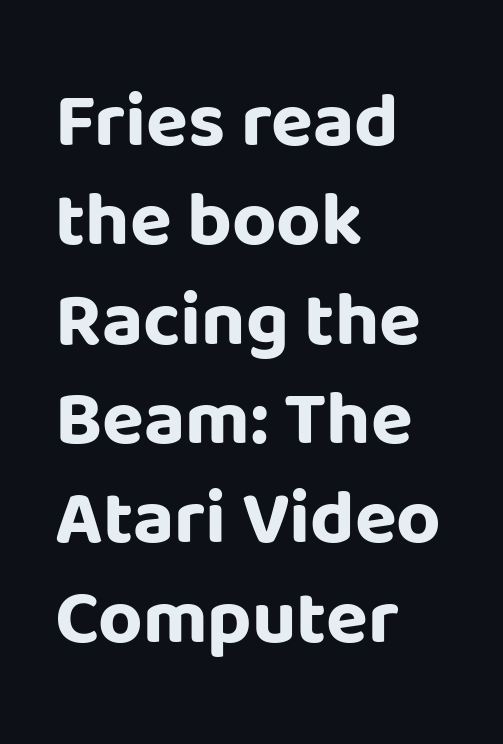
{"serif": "no", "italic": "no", "bold": "yes", "weight": "bold", "width": "normal", "stroke_contrast": "low", "x_height": "large", "monospaced": "no", "underline": "no", "align": "left", "line_spacing": "normal", "line_spacing_ratio": 1.29, "letter_spacing": "normal", "letter_spacing_em": 0.0, "glyph_px": 77}
